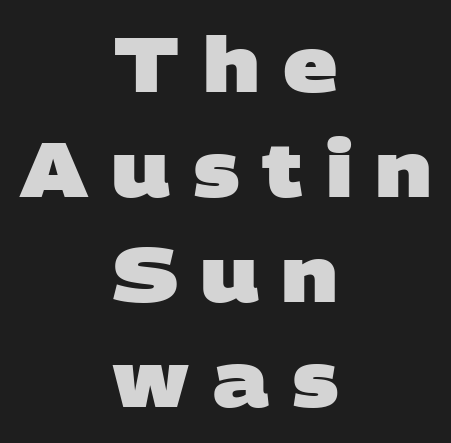
Q: Is the text bold? A: Yes.
Q: Is the typeface a serif or a sans-serif typeface? A: Sans-serif.
Q: Is the text underlined? A: No.
Q: How is the paragraph aligned? A: Centered.
Q: Is the spacing between letters normal or unusually wide? A: Unusually wide.
Q: Is the spacing between lines tight, normal or loose? A: Normal.
Q: Width (condensed, normal, or wide)? A: Wide.
Q: Stroke contrast? A: Low.
Q: x-height? A: Large.
Q: Monospaced? A: No.
